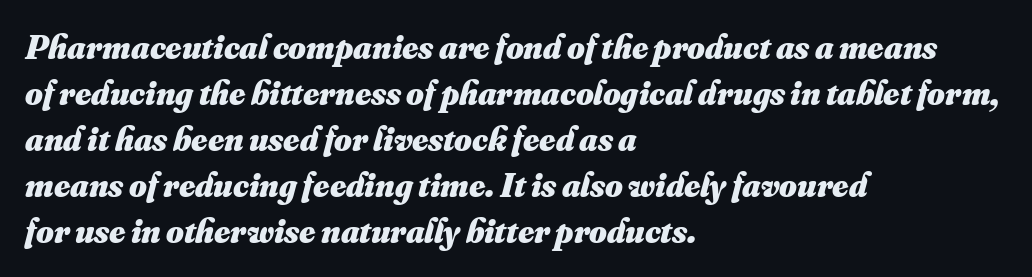
{"bold": "yes", "weight": "heavy", "width": "normal", "stroke_contrast": "medium", "x_height": "small", "monospaced": "no", "underline": "no", "align": "left", "line_spacing": "normal", "line_spacing_ratio": 1.35, "letter_spacing": "normal", "letter_spacing_em": 0.0, "glyph_px": 34}
